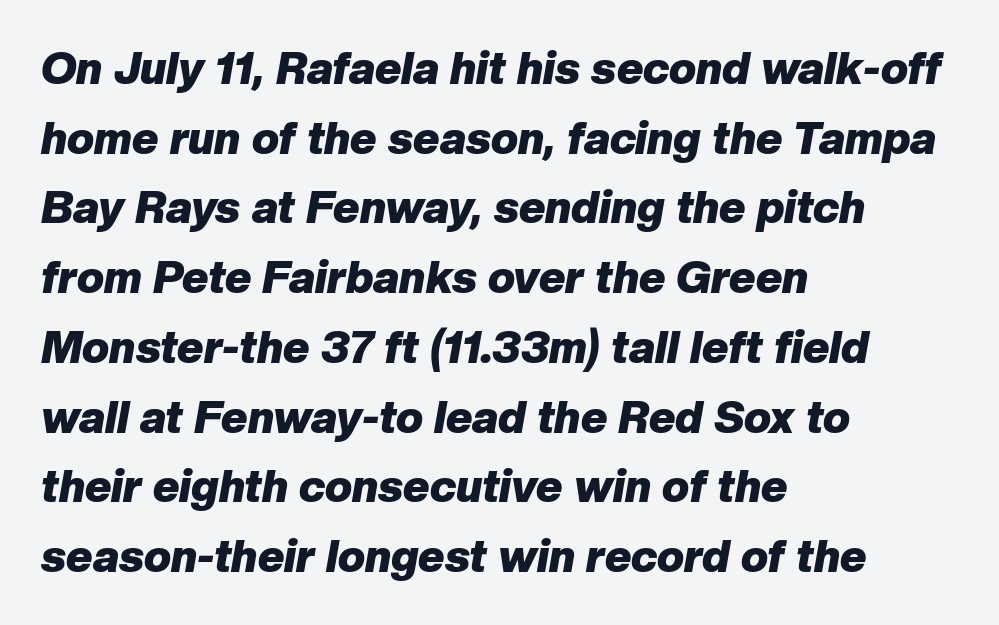
{"italic": "yes", "lean": "right", "slant_degrees": 10, "bold": "yes", "weight": "heavy", "width": "normal", "stroke_contrast": "low", "x_height": "medium", "monospaced": "no", "underline": "no", "align": "left", "line_spacing": "normal", "line_spacing_ratio": 1.55, "letter_spacing": "normal", "letter_spacing_em": 0.0, "glyph_px": 45}
